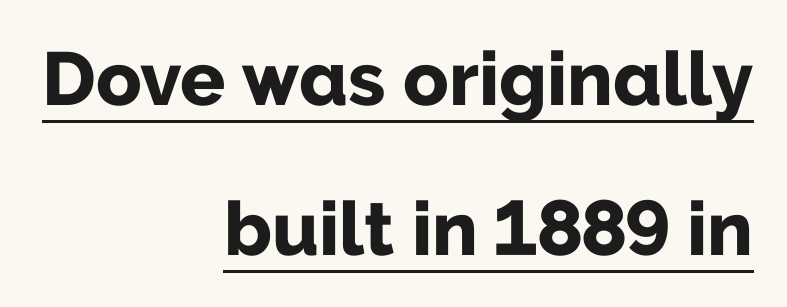
{"serif": "no", "italic": "no", "bold": "yes", "weight": "bold", "width": "normal", "stroke_contrast": "low", "x_height": "medium", "monospaced": "no", "underline": "yes", "align": "right", "line_spacing": "loose", "line_spacing_ratio": 2.0, "letter_spacing": "normal", "letter_spacing_em": 0.0, "glyph_px": 75}
